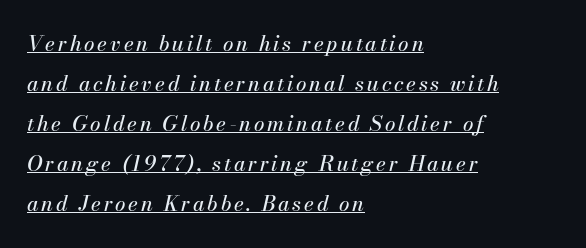
Q: Is the text italic (slanted)? A: Yes, it leans right by about 13 degrees.
Q: Is the text underlined? A: Yes.
Q: How is the paragraph aligned? A: Left-aligned.
Q: Is the spacing between lines tight, normal or loose? A: Loose.
